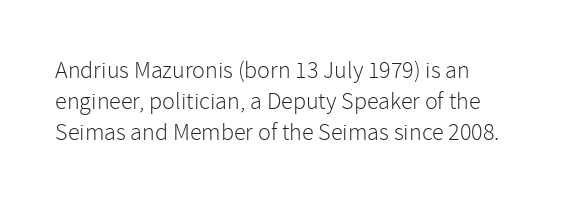
These lines keep a tight, regular rhythm from letter to letter. Notice how descenders clear the ascenders below comfortably — that's standard leading. These lines were composed using upright roman letters. One-word summary of the alignment: left. Nobody drew a line under any word here. The typesetting does not lean heavy: it is not bold.
